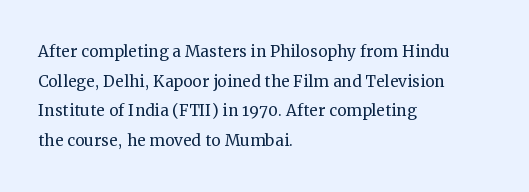
Quick note: underline off. Do the letters lean? They stand straight. The text block is weighted toward the left margin, trailing off unevenly rightward. This rendering leaves character spacing at its baseline value. Vertical spacing — default.
